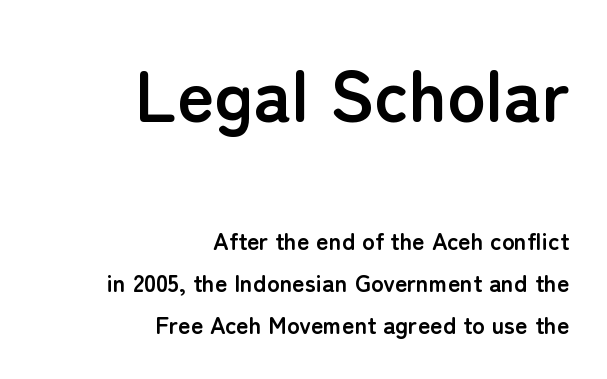
{"serif": "no", "italic": "no", "bold": "yes", "weight": "semibold", "width": "normal", "stroke_contrast": "low", "x_height": "medium", "monospaced": "no", "underline": "no", "align": "right", "line_spacing_ratio": 1.75, "letter_spacing": "normal", "letter_spacing_em": 0.0, "larger_block": "first", "size_ratio": 3.0, "glyph_px": 72}
